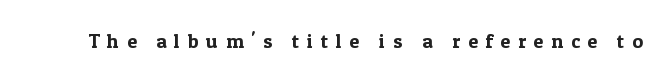
Q: Is the text italic (slanted)? A: No, it is upright.
Q: Is the text underlined? A: No.
Q: Is the spacing between letters normal or unusually wide? A: Unusually wide.
